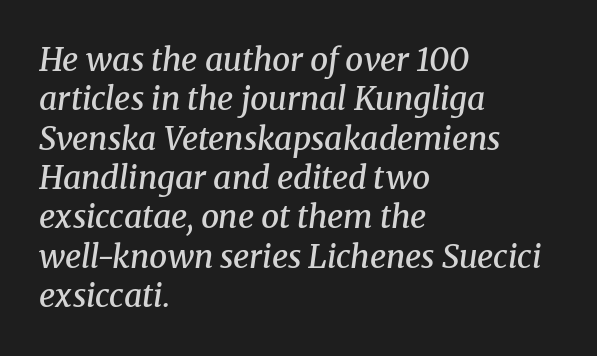
Q: Is the text bold? A: Semi-bold.
Q: Is the text italic (slanted)? A: Yes, it leans right by about 8 degrees.
Q: Is the typeface a serif or a sans-serif typeface? A: Serif.
Q: Is the text underlined? A: No.
Q: How is the paragraph aligned? A: Left-aligned.
Q: Is the spacing between letters normal or unusually wide? A: Normal.
Q: Width (condensed, normal, or wide)? A: Normal.
Q: Stroke contrast? A: Medium.
Q: x-height? A: Medium.
Q: Monospaced? A: No.
